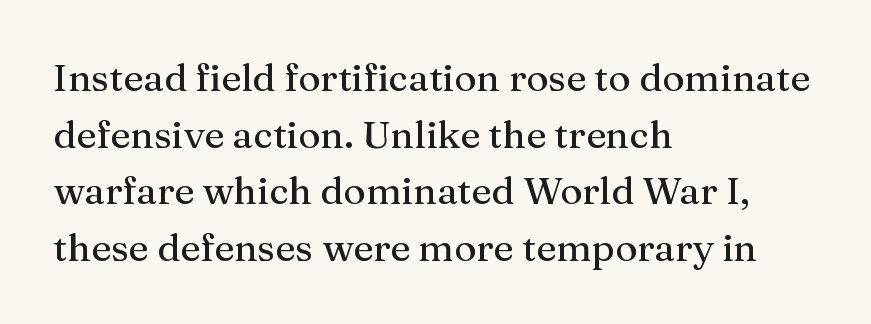
Q: Is the text italic (slanted)? A: No, it is upright.
Q: Is the typeface a serif or a sans-serif typeface? A: Serif.
Q: Is the text underlined? A: No.
Q: How is the paragraph aligned? A: Left-aligned.
Q: Is the spacing between letters normal or unusually wide? A: Normal.
Q: Is the spacing between lines tight, normal or loose? A: Normal.
Q: Width (condensed, normal, or wide)? A: Normal.
Q: Stroke contrast? A: Medium.
Q: x-height? A: Medium.
Q: Monospaced? A: No.
